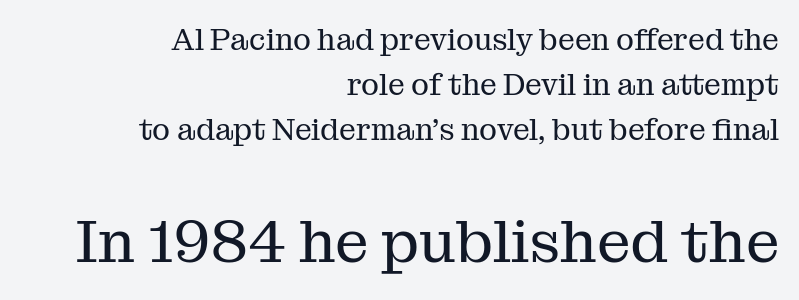
Q: Is the text bold? A: No.
Q: Is the text italic (slanted)? A: No, it is upright.
Q: Is the typeface a serif or a sans-serif typeface? A: Serif.
Q: Is the text underlined? A: No.
Q: How is the paragraph aligned? A: Right-aligned.
Q: Is the spacing between letters normal or unusually wide? A: Normal.
Q: Is the spacing between lines tight, normal or loose? A: Normal.
Q: Which block of text is set in a larger size, the first (top) or the second (bottom)? A: The second (bottom) one.
Q: Width (condensed, normal, or wide)? A: Normal.
Q: Stroke contrast? A: Medium.
Q: x-height? A: Medium.
Q: Monospaced? A: No.
